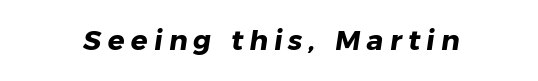
{"serif": "no", "bold": "yes", "weight": "heavy", "width": "normal", "stroke_contrast": "low", "x_height": "medium", "monospaced": "no", "underline": "no", "letter_spacing": "wide", "letter_spacing_em": 0.22, "glyph_px": 28}
